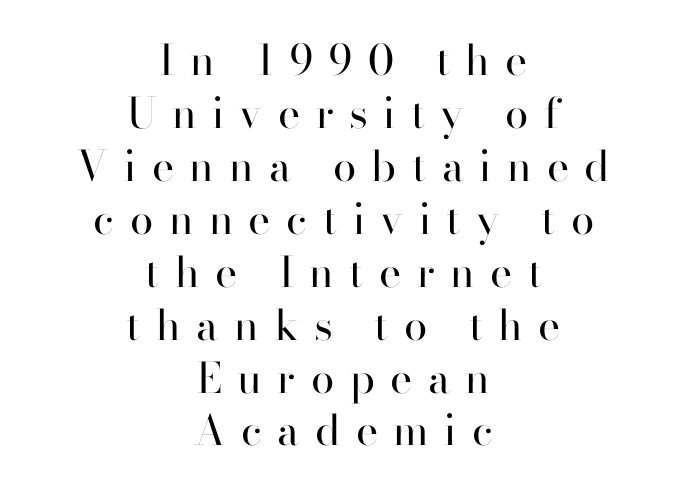
{"serif": "no", "italic": "no", "bold": "no", "weight": "regular", "width": "normal", "stroke_contrast": "high", "x_height": "small", "monospaced": "no", "underline": "no", "align": "center", "line_spacing": "normal", "line_spacing_ratio": 1.26, "letter_spacing": "wide", "letter_spacing_em": 0.37, "glyph_px": 42}
